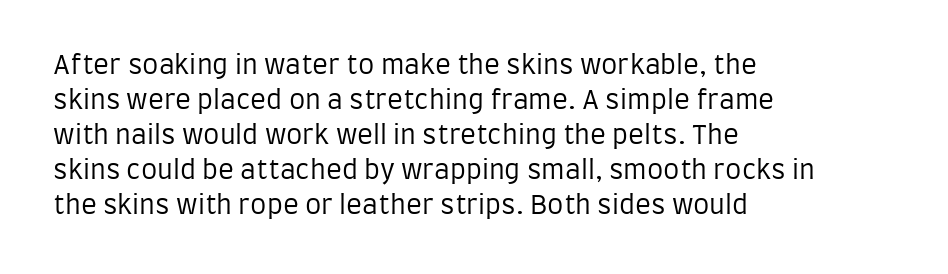
Q: Is the text bold? A: No.
Q: Is the text italic (slanted)? A: No, it is upright.
Q: Is the text underlined? A: No.
Q: How is the paragraph aligned? A: Left-aligned.
Q: Is the spacing between letters normal or unusually wide? A: Normal.
Q: Is the spacing between lines tight, normal or loose? A: Normal.
